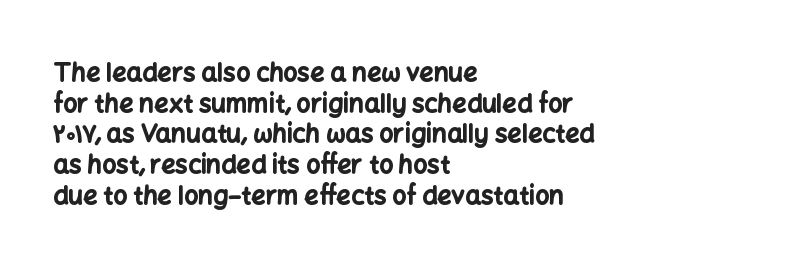
The image shows 25 px bold type, upright; set left-aligned, line spacing 1.23x, normal letter spacing, not underlined.
